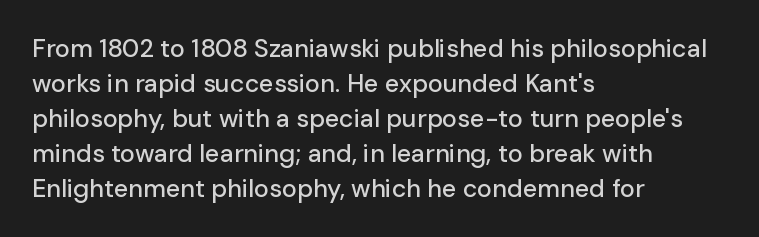
The image shows 25 px text type, upright; set left-aligned, normal line spacing (1.4x), normal letter spacing, not underlined.
